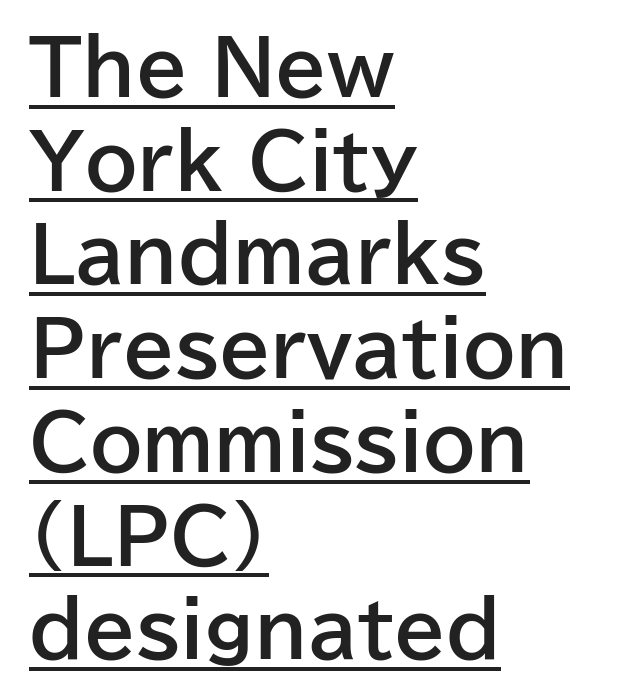
The image shows 75 px bold sans-serif type, upright; set left-aligned, normal line spacing (1.25x), normal letter spacing, underlined; low stroke contrast and a medium x-height.
